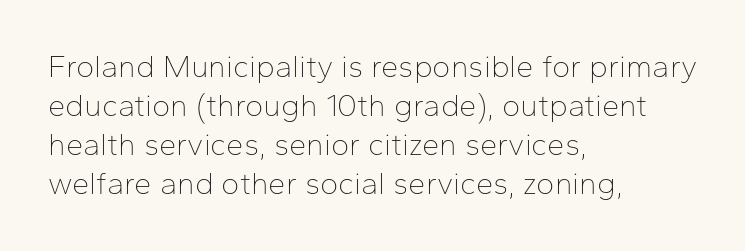
There is no visible air inserted between adjacent glyphs. Line beginnings align vertically; line endings do not. A typesetter would call this proportional, since set widths differ per character. Examine the stroke ends and you'll find no serifs. Notice how the stems are strictly vertical — no italics here. In terms of leading, this rendering sits right in the middle.
